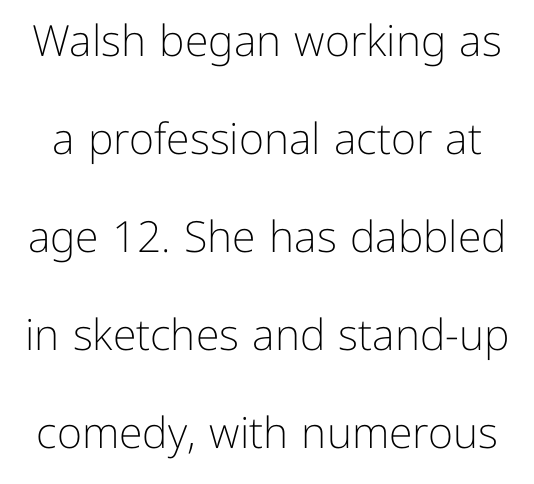
{"serif": "no", "italic": "no", "bold": "no", "weight": "light", "width": "normal", "stroke_contrast": "low", "x_height": "medium", "monospaced": "no", "underline": "no", "line_spacing": "loose", "line_spacing_ratio": 2.28, "letter_spacing": "normal", "letter_spacing_em": 0.0, "glyph_px": 43}
